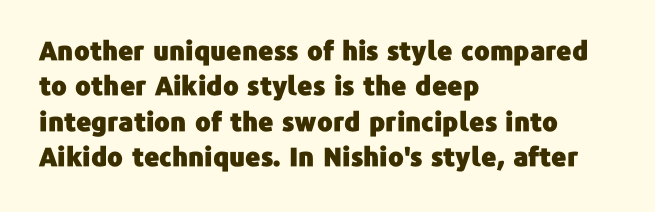
Q: Is the text italic (slanted)? A: No, it is upright.
Q: Is the text underlined? A: No.
Q: How is the paragraph aligned? A: Left-aligned.
Q: Is the spacing between letters normal or unusually wide? A: Normal.
Q: Is the spacing between lines tight, normal or loose? A: Normal.
